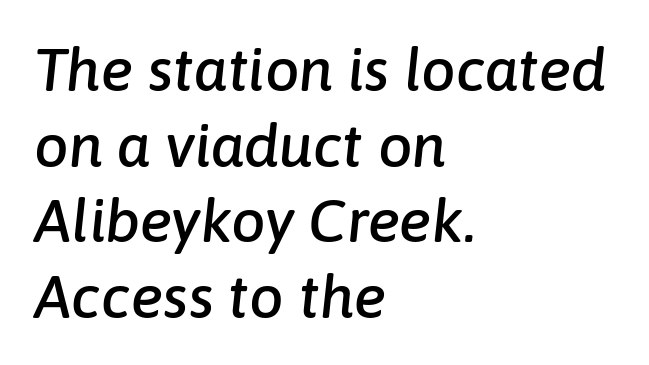
Q: Is the text italic (slanted)? A: Yes, it leans right by about 6 degrees.
Q: Is the text underlined? A: No.
Q: How is the paragraph aligned? A: Left-aligned.
Q: Is the spacing between letters normal or unusually wide? A: Normal.
Q: Width (condensed, normal, or wide)? A: Normal.
Q: Stroke contrast? A: Low.
Q: x-height? A: Medium.
Q: Monospaced? A: No.
